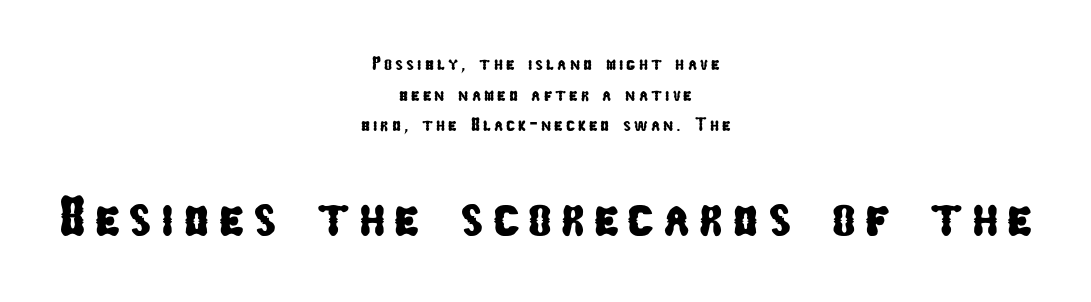
The image shows 56 px condensed sans-serif type; set centered, normal line spacing (1.61x), not underlined; the second (bottom) block is 2.95x larger; low stroke contrast and a medium x-height.
